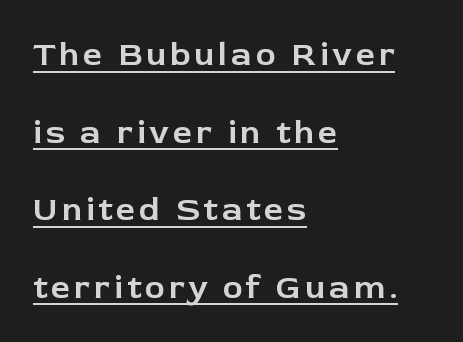
Compared with undecorated copy, this sample adds a rule below the words. A great deal of white space separates one row of letters from the next. The face used here is proportionally spaced, like ordinary book or web type. Left-aligned paragraph, ragged on the right. Every character sits straight up, as roman type does. What kind of face is this? One without serifs — a sans.
